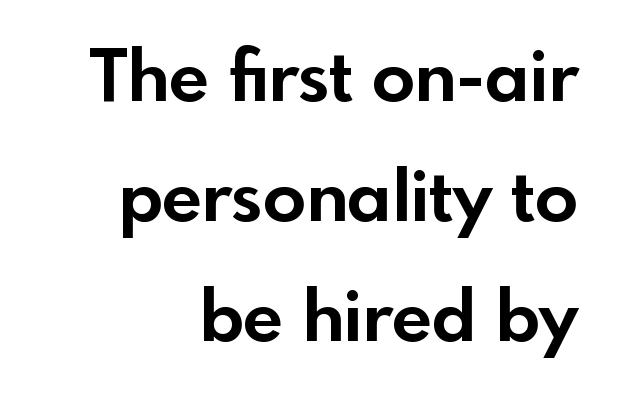
The image shows 71 px bold sans-serif type, upright; set right-aligned, normal line spacing (1.69x), normal letter spacing, not underlined; a small x-height.
